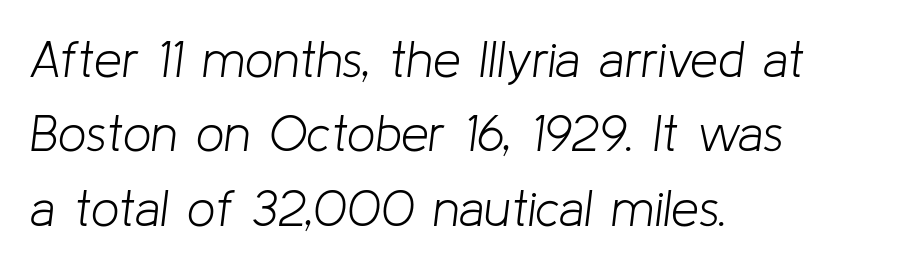
{"italic": "yes", "lean": "right", "slant_degrees": 8, "bold": "no", "weight": "light", "width": "normal", "stroke_contrast": "low", "x_height": "medium", "monospaced": "no", "underline": "no", "align": "left", "line_spacing": "normal", "line_spacing_ratio": 1.49, "letter_spacing": "normal", "letter_spacing_em": 0.0, "glyph_px": 50}
